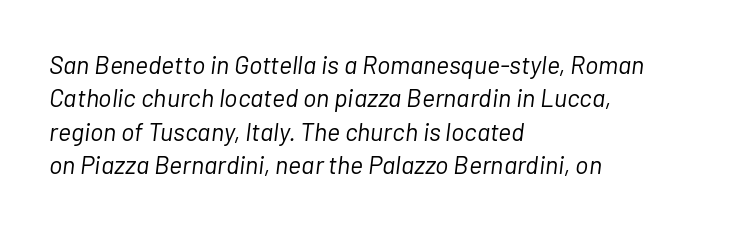
The letterforms sit shoulder to shoulder at normal distance. Compared with a typical body face, this is equally light or lighter still. Reading down the block, your eye returns to a fixed left position each line. Students, observe: this is what conventionally led text looks like. The space directly below the letters is spotless.
